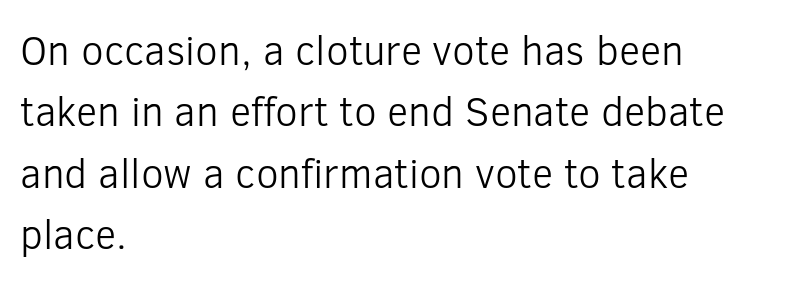
Q: Is the text bold? A: No.
Q: Is the text italic (slanted)? A: No, it is upright.
Q: Is the typeface a serif or a sans-serif typeface? A: Sans-serif.
Q: Is the text underlined? A: No.
Q: How is the paragraph aligned? A: Left-aligned.
Q: Is the spacing between letters normal or unusually wide? A: Normal.
Q: Is the spacing between lines tight, normal or loose? A: Normal.
Q: Width (condensed, normal, or wide)? A: Normal.
Q: Stroke contrast? A: Low.
Q: x-height? A: Medium.
Q: Monospaced? A: No.
